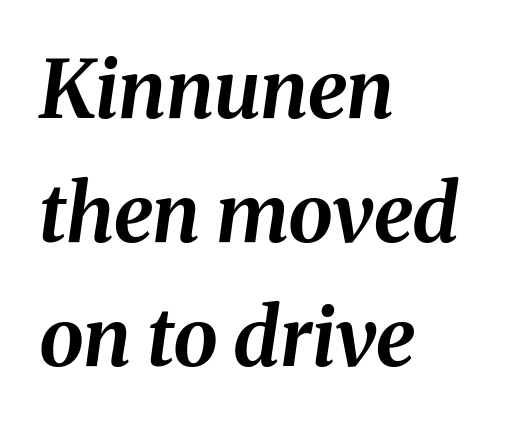
{"italic": "yes", "lean": "right", "slant_degrees": 8, "bold": "yes", "weight": "bold", "width": "normal", "stroke_contrast": "medium", "x_height": "medium", "monospaced": "no", "underline": "no", "align": "left", "line_spacing": "normal", "line_spacing_ratio": 1.55, "letter_spacing": "normal", "letter_spacing_em": 0.0, "glyph_px": 80}
